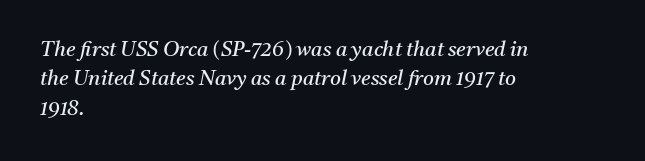
The image shows 21 px text type, italic (leaning right); set left-aligned, normal line spacing (1.4x), normal letter spacing, not underlined.
